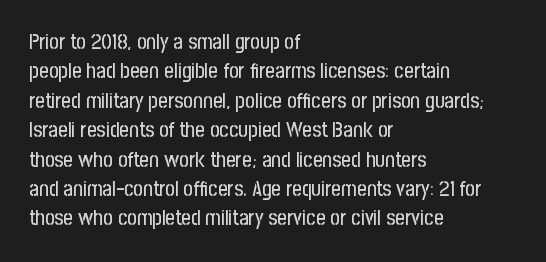
If you drew a ruler down the left edge, every line would touch it. The foot of each line stays bare and open. What's the leading like? Ordinary, nothing unusual. The axis of the letterforms is exactly vertical. Observe the ordinary spacing: letters are neighbours, not strangers.
